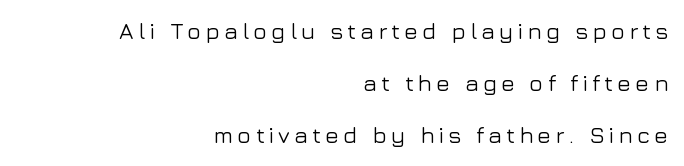
The image shows 23 px text type, upright; set right-aligned, loose line spacing (2.27x), not underlined.
